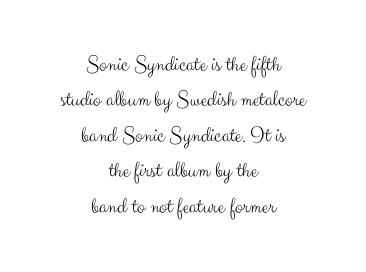
{"bold": "no", "underline": "no", "align": "center", "line_spacing": "normal", "line_spacing_ratio": 1.54, "letter_spacing": "normal", "letter_spacing_em": 0.0, "glyph_px": 23}
